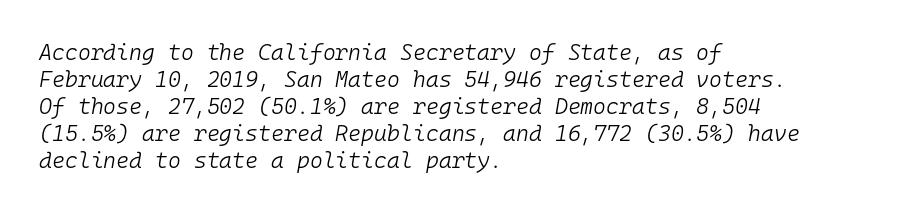
Tracking value appears to be zero — textbook default spacing. Is the type slanted? Yes — the strokes lean at a clear angle. This rendering features lettering with no underline. If you drew a ruler down the left edge, every line would touch it. On a weight scale, this lands at 450 or below.
